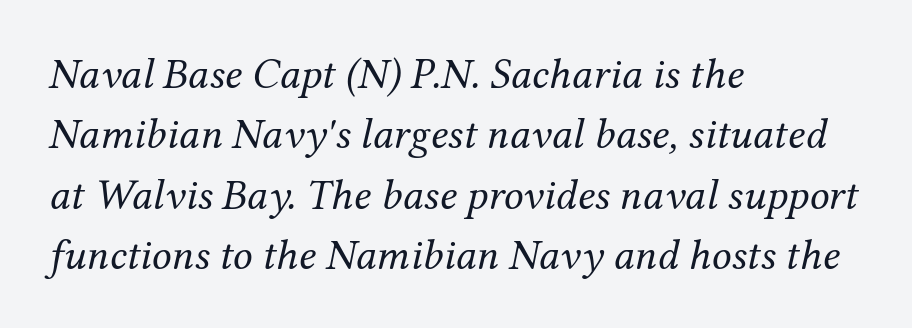
Q: Is the text bold? A: No.
Q: Is the text italic (slanted)? A: Yes, it leans right by about 12 degrees.
Q: Is the typeface a serif or a sans-serif typeface? A: Serif.
Q: Is the text underlined? A: No.
Q: How is the paragraph aligned? A: Left-aligned.
Q: Is the spacing between letters normal or unusually wide? A: Normal.
Q: Is the spacing between lines tight, normal or loose? A: Normal.
Q: Width (condensed, normal, or wide)? A: Normal.
Q: Stroke contrast? A: Medium.
Q: x-height? A: Medium.
Q: Monospaced? A: No.
